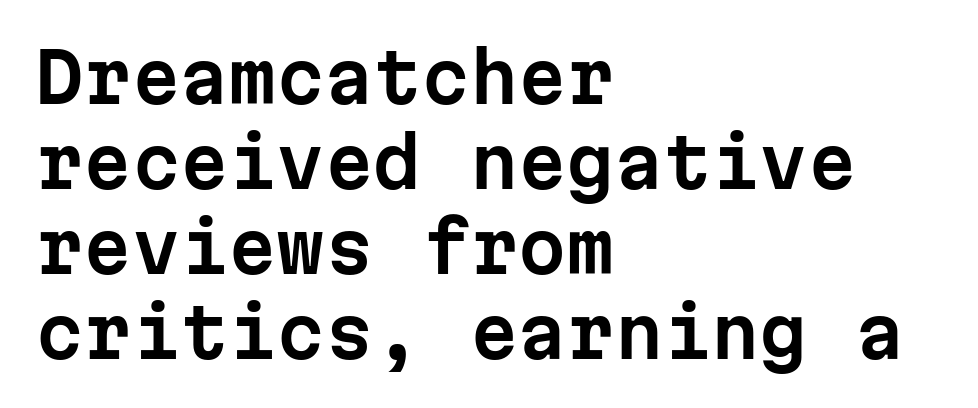
Each letter, wide or thin by design, is forced into the same width here. The lines in this sample share a left origin and differ only in where they stop. In terms of letterspacing, this is plain default setting. What kind of face is this? One without serifs — a sans.
